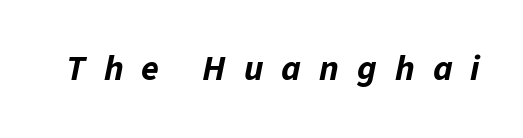
{"italic": "yes", "lean": "right", "slant_degrees": 11, "bold": "yes", "weight": "bold", "width": "normal", "stroke_contrast": "low", "x_height": "medium", "monospaced": "no", "underline": "no", "letter_spacing": "wide", "letter_spacing_em": 0.5, "glyph_px": 36}
